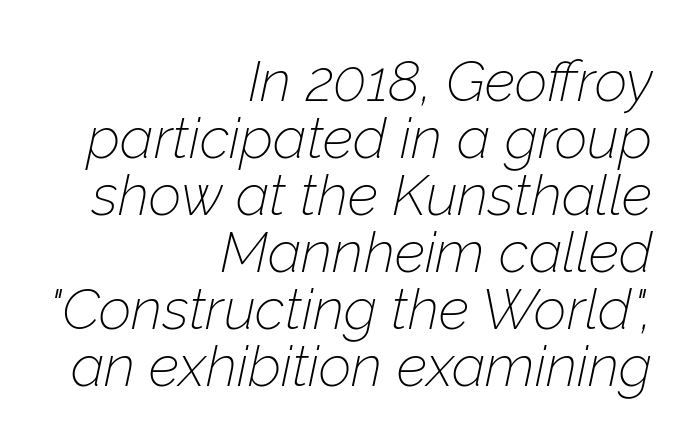
Quick note: interline space is minimal. When letters slant like this, we call the style italic. Visually the block forms a straight wall on the right and a jagged coastline on the left. Each row of text sits above clean, open space.
